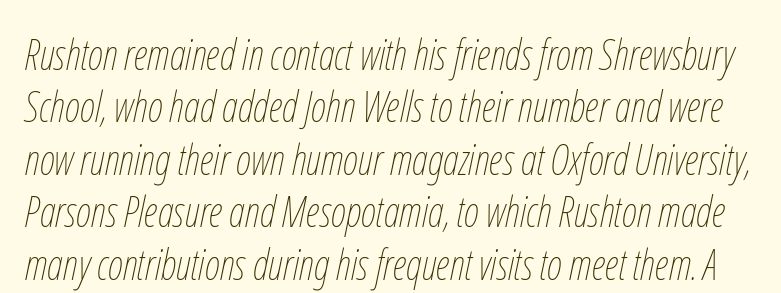
The weight tops out at a normal text grade. Each row of text sits above clean, open space. The font's italic variant was chosen for this text. Each word holds together tightly as a unit, with standard inter-letter gaps.
